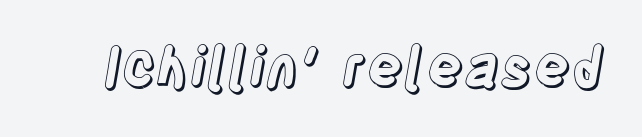
Q: Is the text italic (slanted)? A: Yes.
Q: Is the text underlined? A: No.
Q: Is the spacing between letters normal or unusually wide? A: Normal.
Q: Width (condensed, normal, or wide)? A: Condensed.
Q: x-height? A: Large.
Q: Monospaced? A: No.
